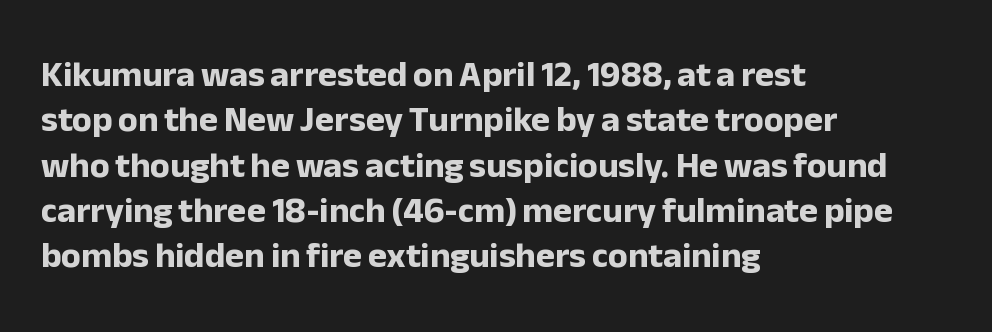
{"serif": "no", "italic": "no", "bold": "yes", "weight": "bold", "width": "normal", "stroke_contrast": "low", "x_height": "medium", "monospaced": "no", "underline": "no", "align": "left", "line_spacing": "normal", "line_spacing_ratio": 1.26, "letter_spacing": "normal", "letter_spacing_em": 0.0, "glyph_px": 36}
